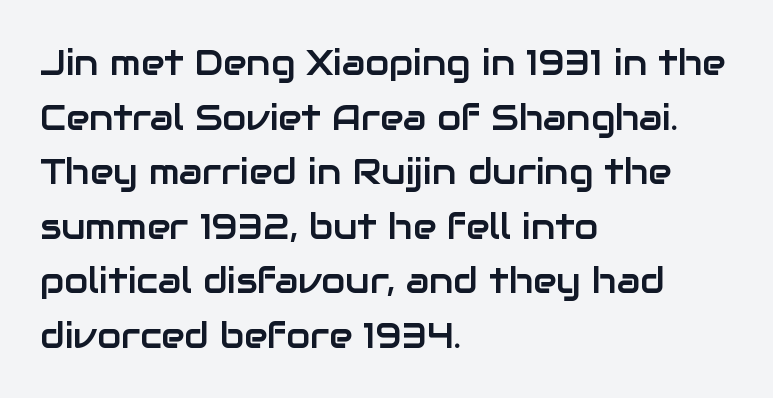
{"serif": "no", "italic": "no", "width": "normal", "stroke_contrast": "low", "x_height": "medium", "monospaced": "no", "underline": "no", "align": "left", "line_spacing": "normal", "line_spacing_ratio": 1.56, "letter_spacing": "normal", "letter_spacing_em": 0.0, "glyph_px": 35}
